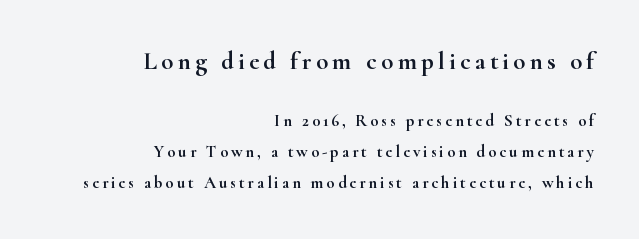
{"italic": "no", "underline": "no", "align": "right", "line_spacing_ratio": 1.82, "larger_block": "first", "size_ratio": 1.47, "glyph_px": 25}
